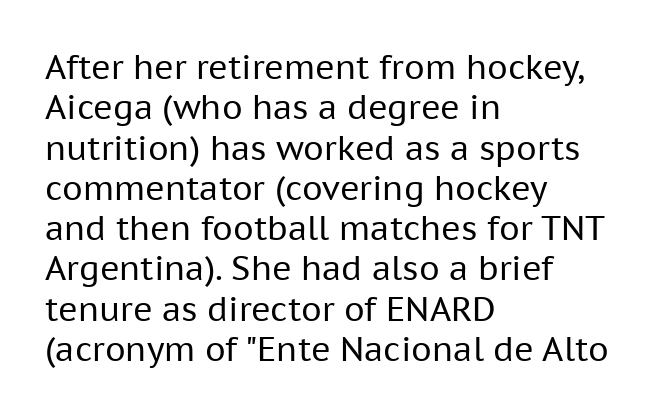
Q: Is the text bold? A: No.
Q: Is the text italic (slanted)? A: No, it is upright.
Q: Is the typeface a serif or a sans-serif typeface? A: Sans-serif.
Q: Is the text underlined? A: No.
Q: How is the paragraph aligned? A: Left-aligned.
Q: Is the spacing between letters normal or unusually wide? A: Normal.
Q: Width (condensed, normal, or wide)? A: Normal.
Q: Stroke contrast? A: Low.
Q: x-height? A: Medium.
Q: Monospaced? A: No.
